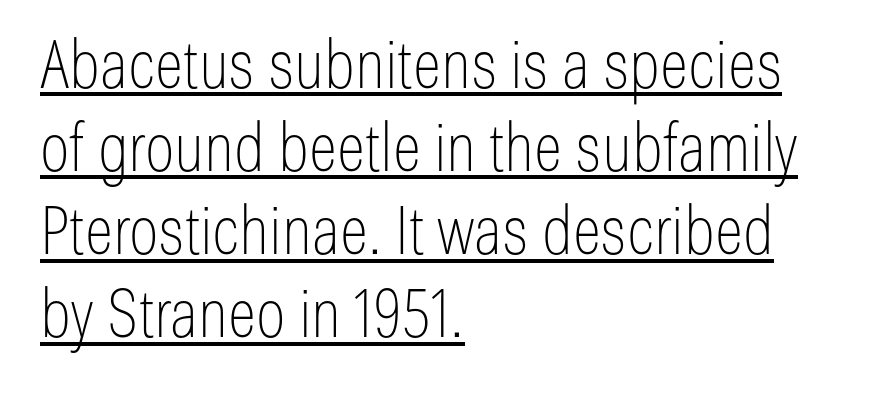
{"serif": "no", "italic": "no", "bold": "no", "weight": "thin", "width": "condensed", "stroke_contrast": "low", "x_height": "medium", "monospaced": "no", "underline": "yes", "align": "left", "line_spacing_ratio": 1.24, "letter_spacing": "normal", "letter_spacing_em": 0.0, "glyph_px": 67}
